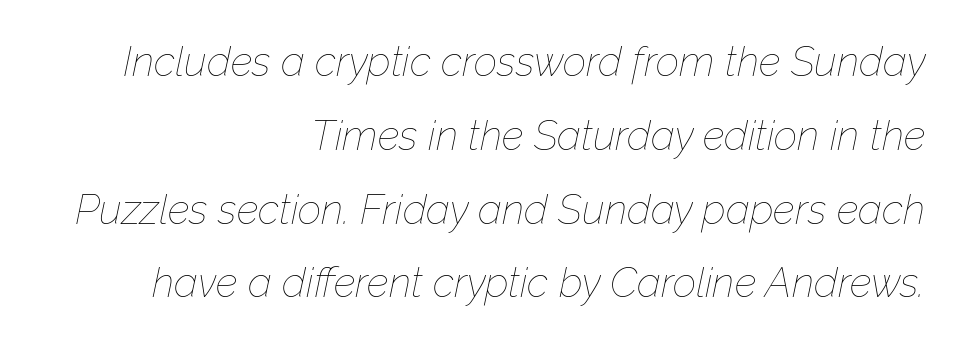
{"italic": "yes", "lean": "right", "slant_degrees": 12, "bold": "no", "weight": "thin", "width": "normal", "stroke_contrast": "low", "x_height": "medium", "monospaced": "no", "underline": "no", "align": "right", "line_spacing_ratio": 1.8, "letter_spacing": "normal", "letter_spacing_em": 0.0, "glyph_px": 41}
